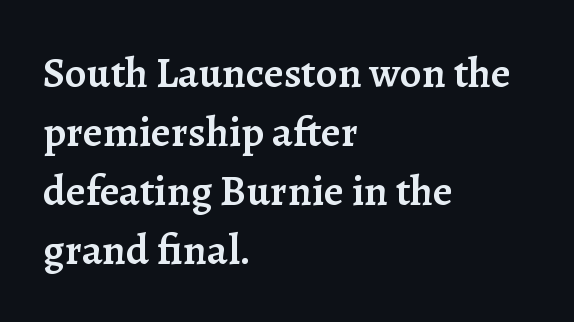
{"serif": "yes", "italic": "no", "bold": "semi", "weight": "semibold", "width": "normal", "stroke_contrast": "low", "x_height": "medium", "monospaced": "no", "underline": "no", "align": "left", "line_spacing": "normal", "line_spacing_ratio": 1.37, "letter_spacing": "normal", "letter_spacing_em": 0.0, "glyph_px": 43}
